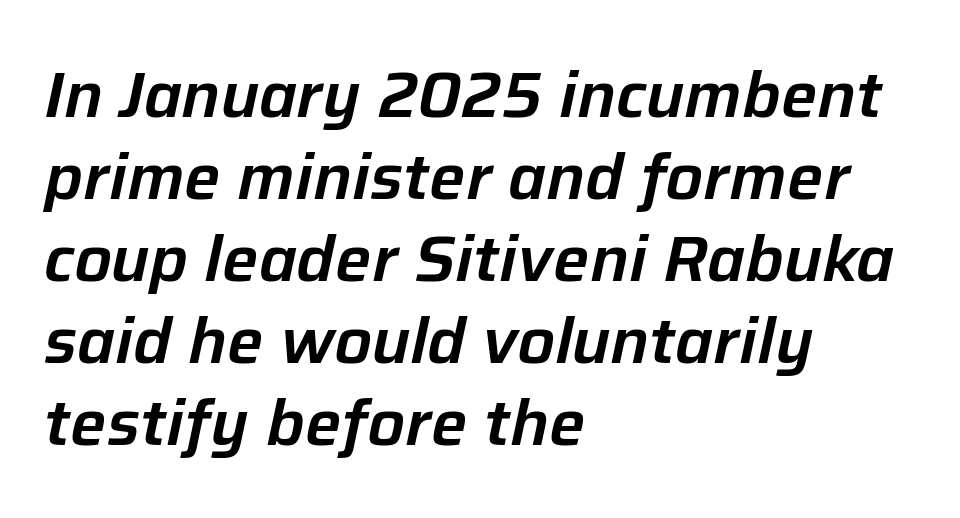
{"italic": "yes", "lean": "right", "slant_degrees": 12, "width": "normal", "stroke_contrast": "low", "x_height": "medium", "monospaced": "no", "underline": "no", "align": "left", "line_spacing": "normal", "line_spacing_ratio": 1.28, "letter_spacing": "normal", "letter_spacing_em": 0.0, "glyph_px": 64}
